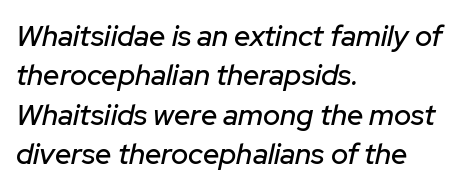
Glyph-to-glyph distance matches everyday printed text. Summary of vertical rhythm: regular, with standard interline spacing. Looking at the ascenders, they clearly lean. These lines stack with their left ends in a neat column. Note the varied advance widths — an 'i' is clearly narrower than an 'm'. Clear beneath every line of the passage.
